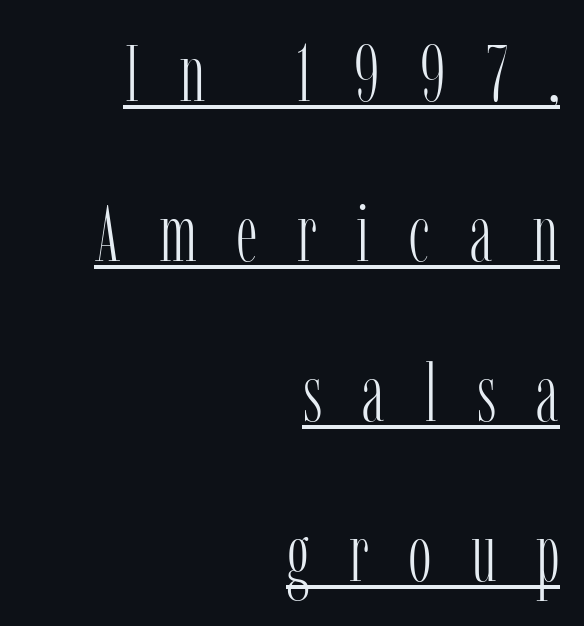
The image shows 80 px light, condensed serif type, upright; set right-aligned, loose line spacing (2.0x), unusually wide letter spacing (+0.49 em), underlined; low stroke contrast and a medium x-height.
